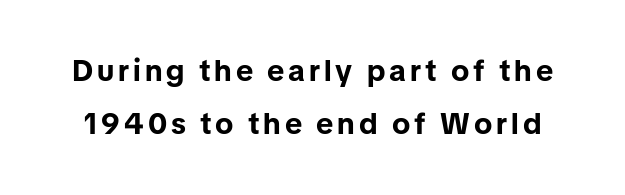
{"serif": "no", "italic": "no", "bold": "yes", "weight": "bold", "width": "normal", "stroke_contrast": "low", "x_height": "medium", "monospaced": "no", "underline": "no", "line_spacing_ratio": 1.77, "glyph_px": 30}
